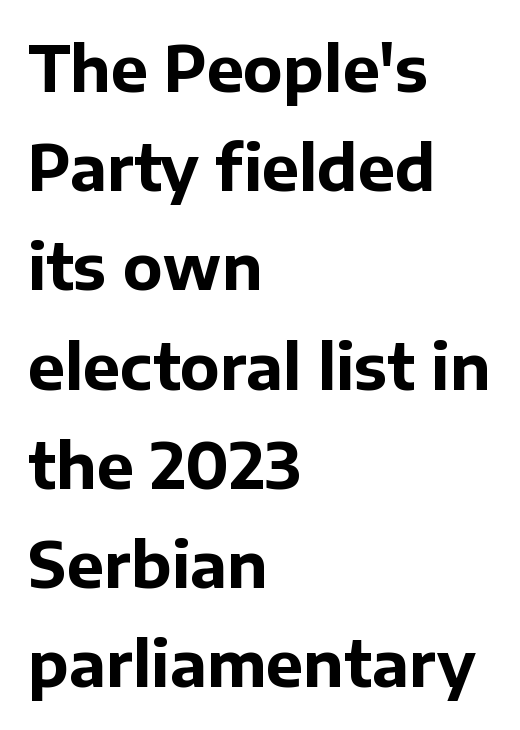
Q: Is the text bold? A: Yes.
Q: Is the text italic (slanted)? A: No, it is upright.
Q: Is the typeface a serif or a sans-serif typeface? A: Sans-serif.
Q: Is the text underlined? A: No.
Q: How is the paragraph aligned? A: Left-aligned.
Q: Is the spacing between letters normal or unusually wide? A: Normal.
Q: Is the spacing between lines tight, normal or loose? A: Normal.
Q: Width (condensed, normal, or wide)? A: Normal.
Q: Stroke contrast? A: Low.
Q: x-height? A: Medium.
Q: Monospaced? A: No.
